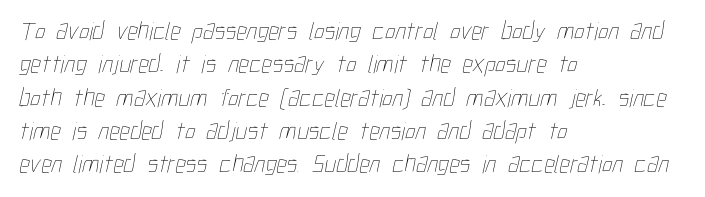
Rule under the text: the space is simply empty. Compared with typical body copy, the letter spacing here is the same. A normal amount of white space separates one row of letters from the next. Short and long lines alike share a common starting point at left. Stroke mass is kept to a normal reading level or below.
